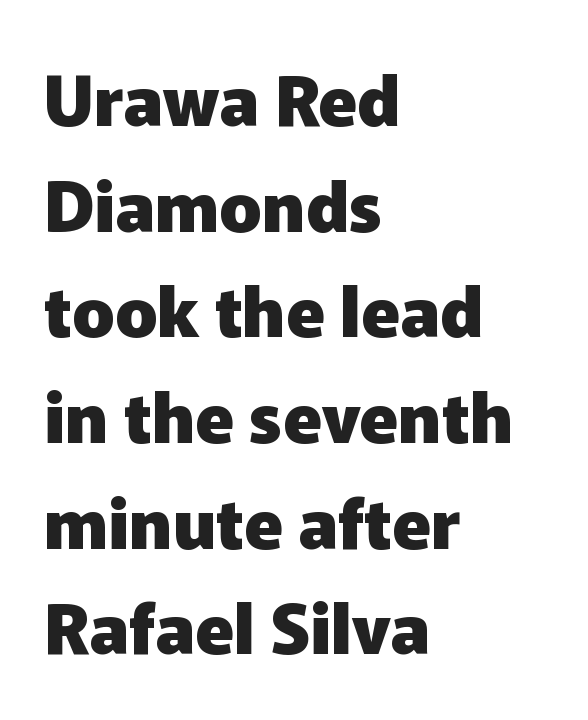
Q: Is the text bold? A: Yes.
Q: Is the text italic (slanted)? A: No, it is upright.
Q: Is the typeface a serif or a sans-serif typeface? A: Sans-serif.
Q: Is the text underlined? A: No.
Q: How is the paragraph aligned? A: Left-aligned.
Q: Is the spacing between letters normal or unusually wide? A: Normal.
Q: Is the spacing between lines tight, normal or loose? A: Normal.
Q: Width (condensed, normal, or wide)? A: Normal.
Q: Stroke contrast? A: Low.
Q: x-height? A: Medium.
Q: Monospaced? A: No.
